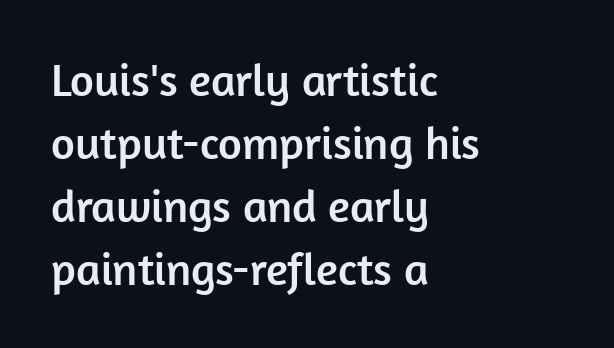
Q: Is the text italic (slanted)? A: No, it is upright.
Q: Is the typeface a serif or a sans-serif typeface? A: Sans-serif.
Q: Is the text underlined? A: No.
Q: How is the paragraph aligned? A: Left-aligned.
Q: Is the spacing between letters normal or unusually wide? A: Normal.
Q: Is the spacing between lines tight, normal or loose? A: Normal.
Q: Width (condensed, normal, or wide)? A: Normal.
Q: Stroke contrast? A: Low.
Q: x-height? A: Medium.
Q: Monospaced? A: No.
